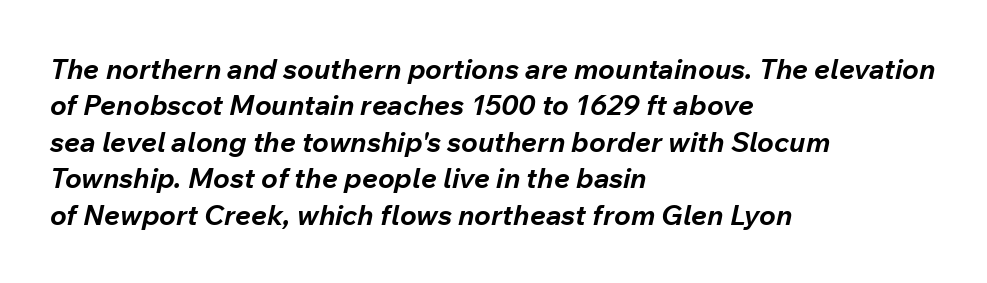
Q: Is the text bold? A: Yes.
Q: Is the text italic (slanted)? A: Yes, it leans right by about 12 degrees.
Q: Is the text underlined? A: No.
Q: How is the paragraph aligned? A: Left-aligned.
Q: Is the spacing between letters normal or unusually wide? A: Normal.
Q: Is the spacing between lines tight, normal or loose? A: Normal.
Q: Width (condensed, normal, or wide)? A: Normal.
Q: Stroke contrast? A: Low.
Q: x-height? A: Medium.
Q: Monospaced? A: No.
